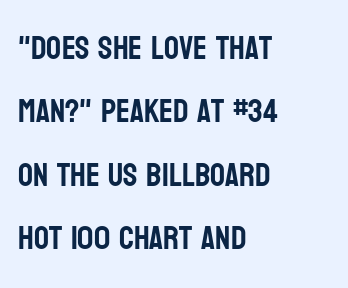
{"serif": "no", "italic": "no", "width": "condensed", "stroke_contrast": "low", "x_height": "large", "monospaced": "no", "underline": "no", "align": "left", "line_spacing": "loose", "line_spacing_ratio": 1.92, "letter_spacing": "normal", "letter_spacing_em": 0.0, "glyph_px": 33}
